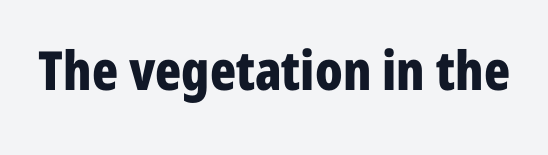
{"serif": "no", "italic": "no", "bold": "yes", "weight": "bold", "width": "condensed", "stroke_contrast": "low", "x_height": "medium", "monospaced": "no", "underline": "no", "letter_spacing": "normal", "letter_spacing_em": 0.0, "glyph_px": 54}
